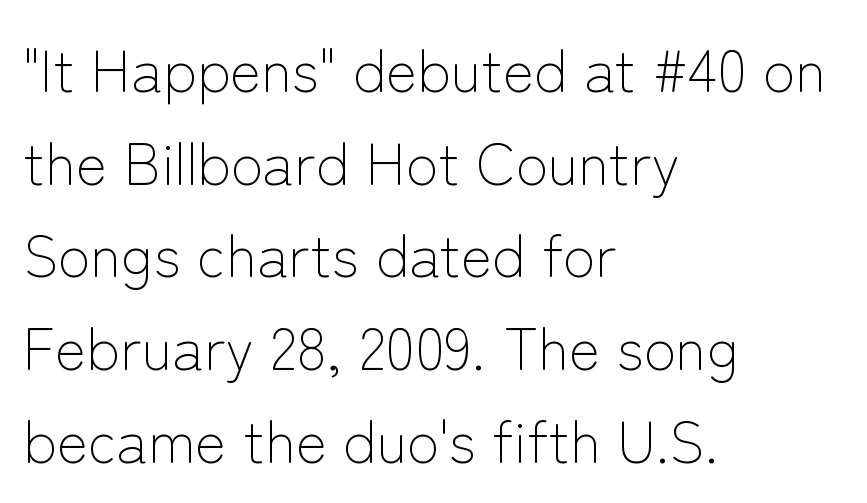
This rendering leaves character spacing at its baseline value. Honestly, there is no underline to notice here at all. Bold? No — there's no thickening of the strokes. Look at the bottom of the vertical strokes: they stop flat, with no serifs.
